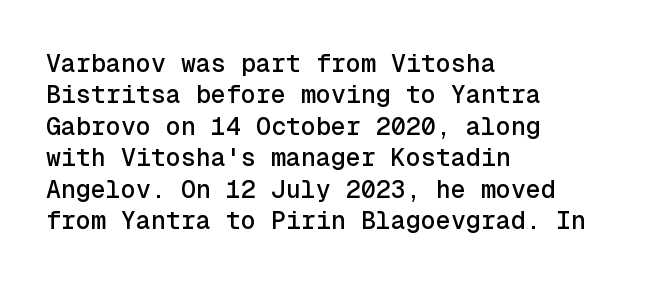
The image shows 25 px text type, upright; set left-aligned, normal line spacing (1.26x), normal letter spacing, not underlined.
